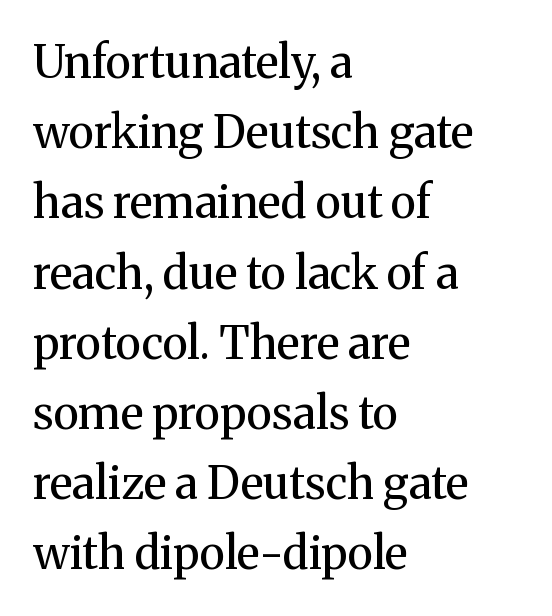
Q: Is the text bold? A: No.
Q: Is the text italic (slanted)? A: No, it is upright.
Q: Is the typeface a serif or a sans-serif typeface? A: Serif.
Q: Is the text underlined? A: No.
Q: How is the paragraph aligned? A: Left-aligned.
Q: Is the spacing between letters normal or unusually wide? A: Normal.
Q: Is the spacing between lines tight, normal or loose? A: Normal.
Q: Width (condensed, normal, or wide)? A: Normal.
Q: Stroke contrast? A: Medium.
Q: x-height? A: Medium.
Q: Monospaced? A: No.
